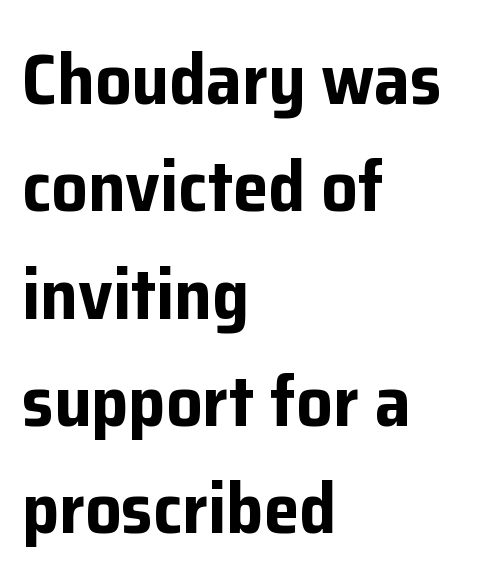
{"serif": "no", "italic": "no", "bold": "yes", "weight": "bold", "width": "normal", "stroke_contrast": "low", "x_height": "medium", "monospaced": "no", "underline": "no", "align": "left", "line_spacing": "normal", "line_spacing_ratio": 1.49, "letter_spacing": "normal", "letter_spacing_em": 0.0, "glyph_px": 72}
